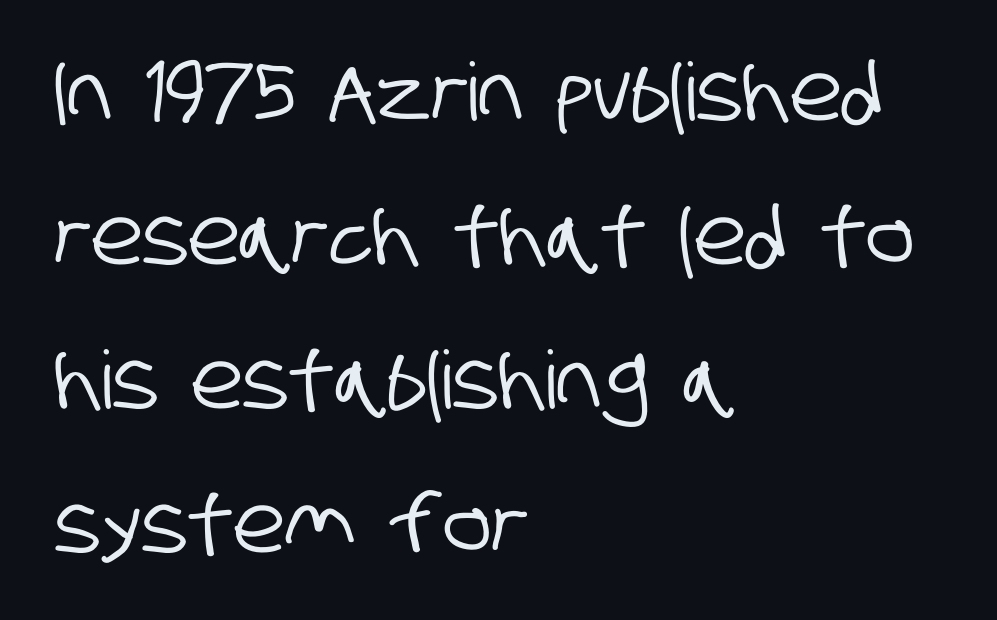
Q: Is the typeface a serif or a sans-serif typeface? A: Sans-serif.
Q: Is the text underlined? A: No.
Q: How is the paragraph aligned? A: Left-aligned.
Q: Is the spacing between letters normal or unusually wide? A: Normal.
Q: Width (condensed, normal, or wide)? A: Condensed.
Q: Stroke contrast? A: Low.
Q: x-height? A: Large.
Q: Monospaced? A: No.
